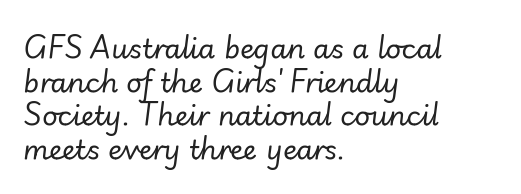
Does the leading feel generous? No, just average. The letters look calm and open, with moderate or lighter stems. Caption: standard tracking, unaltered. Is the block centered? No — it sits flush against the left margin. Check under the words: just untouched page. Would a proofreader flag this as italicized? Yes.
